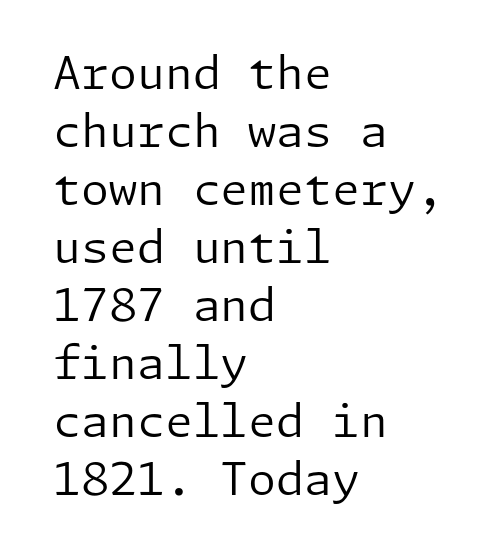
The image shows 45 px regular-weight sans-serif type, upright; set left-aligned, normal line spacing (1.29x), normal letter spacing, not underlined; low stroke contrast and a medium x-height.
